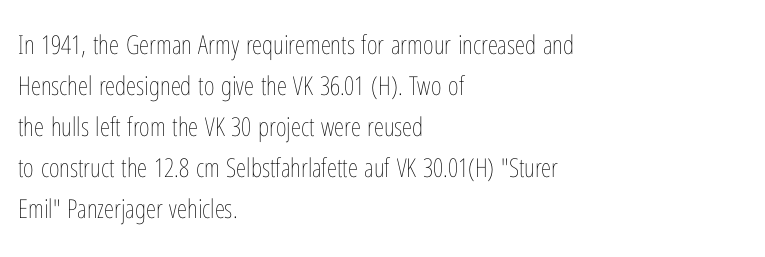
The image shows 26 px text type, upright; set left-aligned, normal line spacing (1.58x), normal letter spacing, not underlined.
